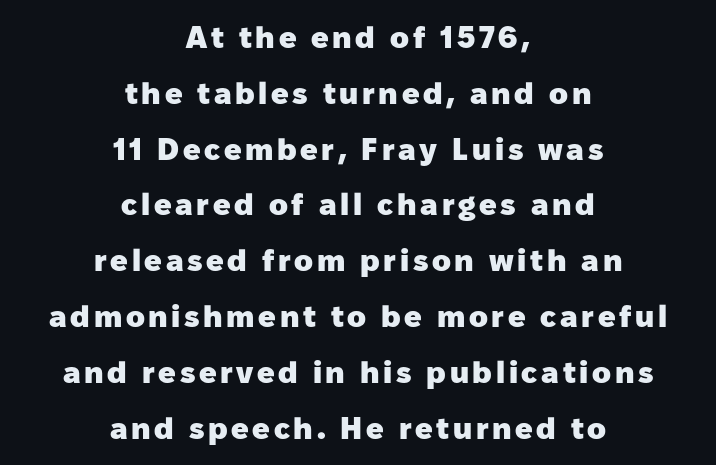
The image shows 31 px heavy sans-serif type, upright; set centered, line spacing 1.8x, not underlined; low stroke contrast and a medium x-height.
